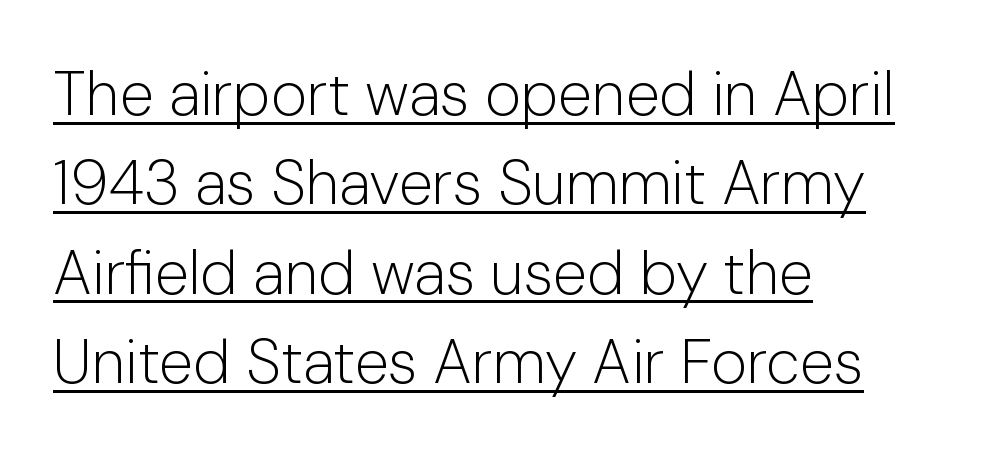
{"serif": "no", "italic": "no", "bold": "no", "weight": "light", "width": "normal", "stroke_contrast": "low", "x_height": "medium", "monospaced": "no", "underline": "yes", "align": "left", "line_spacing": "normal", "line_spacing_ratio": 1.44, "letter_spacing": "normal", "letter_spacing_em": 0.0, "glyph_px": 62}
